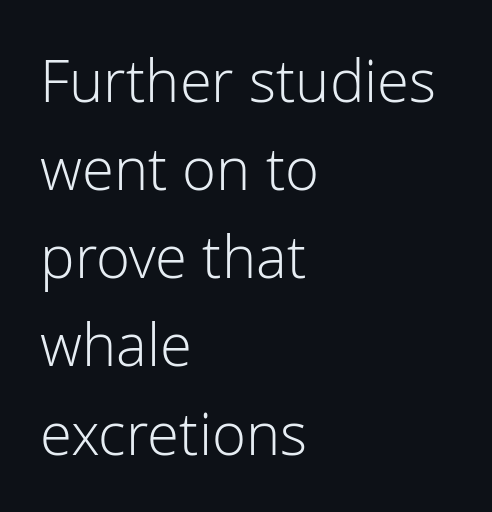
The image shows 58 px light sans-serif type, upright; set left-aligned, normal line spacing (1.52x), normal letter spacing, not underlined; low stroke contrast and a medium x-height.
